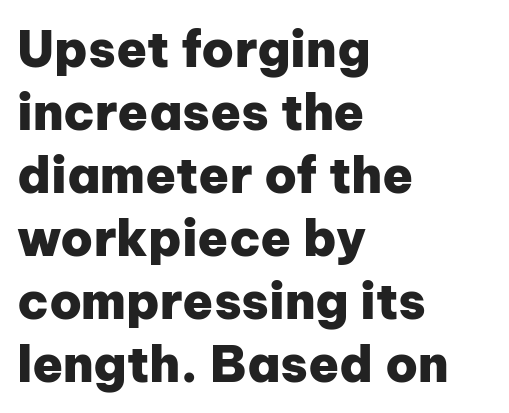
Q: Is the text bold? A: Yes.
Q: Is the text italic (slanted)? A: No, it is upright.
Q: Is the typeface a serif or a sans-serif typeface? A: Sans-serif.
Q: Is the text underlined? A: No.
Q: How is the paragraph aligned? A: Left-aligned.
Q: Is the spacing between letters normal or unusually wide? A: Normal.
Q: Is the spacing between lines tight, normal or loose? A: Normal.
Q: Width (condensed, normal, or wide)? A: Normal.
Q: Stroke contrast? A: Low.
Q: x-height? A: Medium.
Q: Monospaced? A: No.
